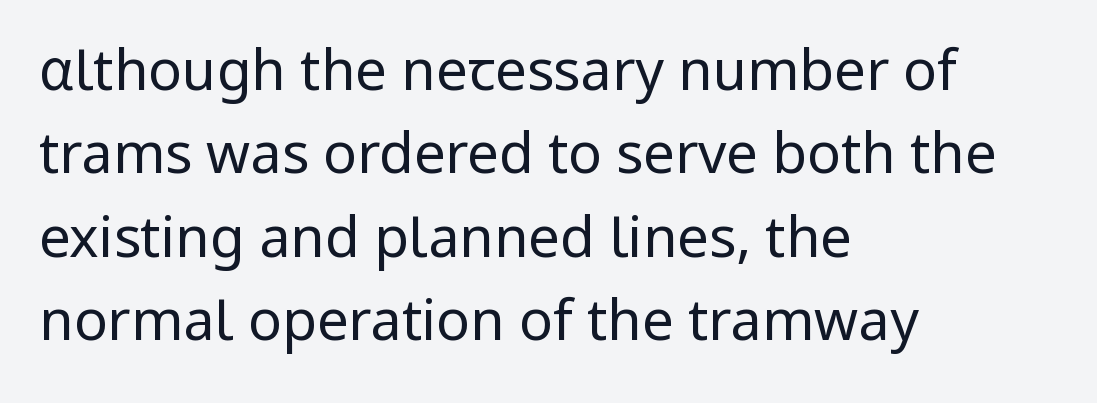
Q: Is the text bold? A: No.
Q: Is the text italic (slanted)? A: No, it is upright.
Q: Is the typeface a serif or a sans-serif typeface? A: Sans-serif.
Q: Is the text underlined? A: No.
Q: How is the paragraph aligned? A: Left-aligned.
Q: Is the spacing between letters normal or unusually wide? A: Normal.
Q: Is the spacing between lines tight, normal or loose? A: Normal.
Q: Width (condensed, normal, or wide)? A: Normal.
Q: Stroke contrast? A: Low.
Q: x-height? A: Medium.
Q: Monospaced? A: No.
